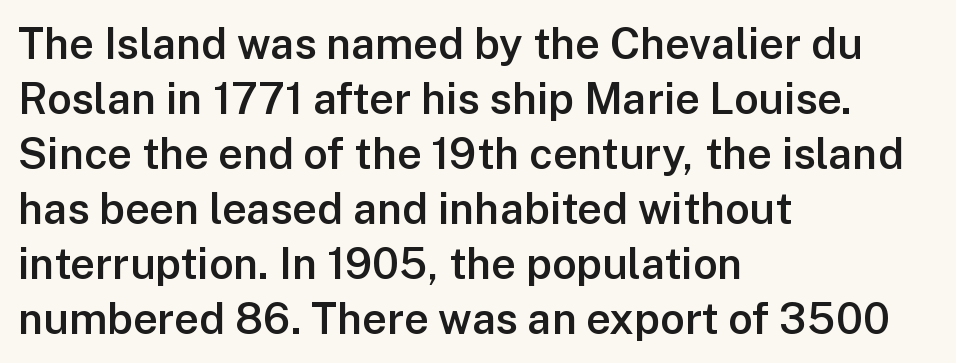
Observe the ordinary spacing: letters are neighbours, not strangers. Successive baselines arrive at the customary interval. Each letter's strokes conclude bluntly, with no projecting serifs. Posture: vertical. If you drew a ruler down the left edge, every line would touch it. Compared with an ordinary text face, these strokes are moderately heavier — a semibold.
